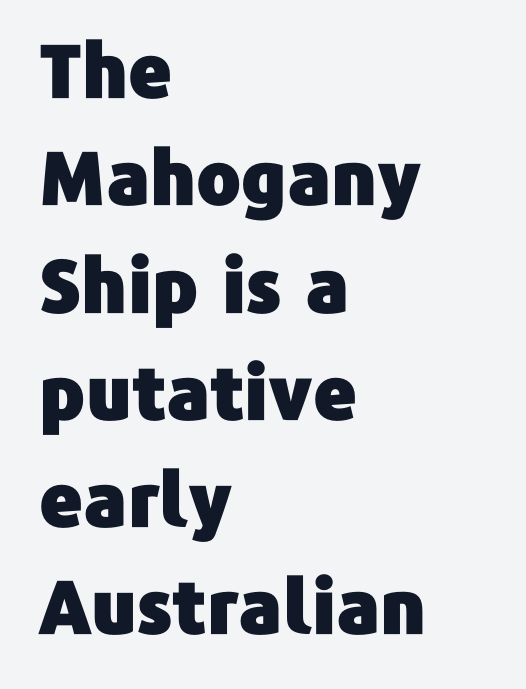
The image shows 74 px sans-serif type, upright; set left-aligned, normal line spacing (1.45x), normal letter spacing, not underlined; low stroke contrast and a medium x-height.
